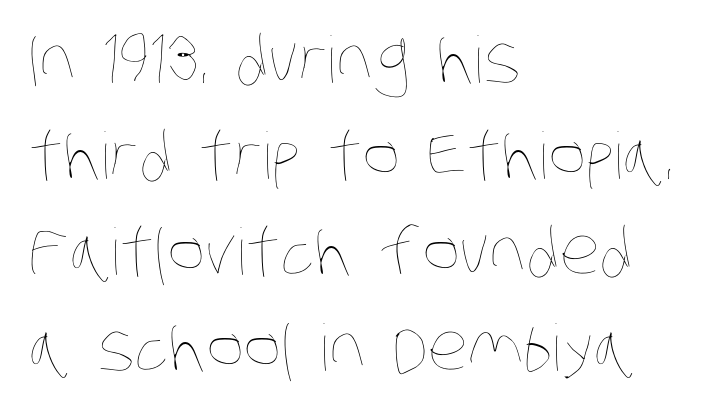
The image shows 64 px thin, condensed type; set left-aligned, normal line spacing (1.5x), normal letter spacing, not underlined; low stroke contrast and a large x-height.
